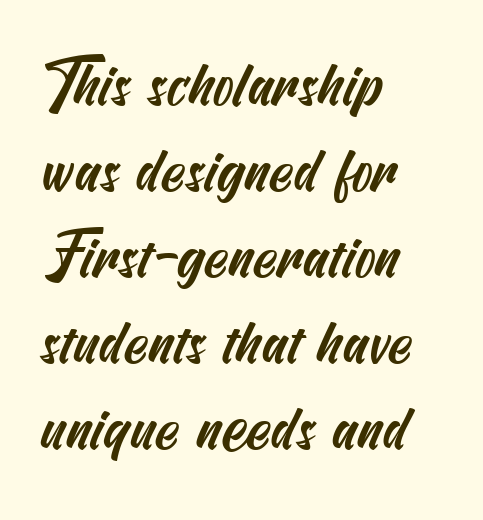
{"serif": "no", "width": "condensed", "stroke_contrast": "medium", "x_height": "small", "underline": "no", "align": "left", "line_spacing": "normal", "line_spacing_ratio": 1.41, "letter_spacing": "normal", "letter_spacing_em": 0.0, "glyph_px": 61}
